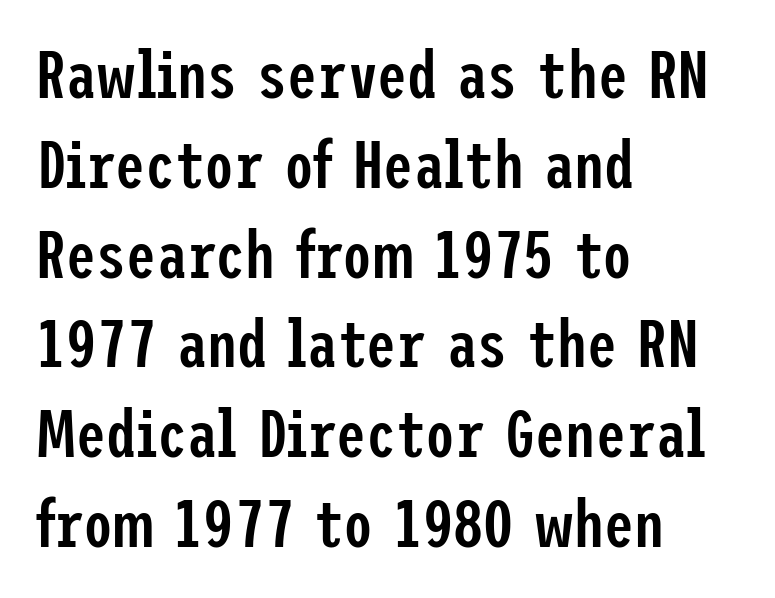
Q: Is the text bold? A: Semi-bold.
Q: Is the text italic (slanted)? A: No, it is upright.
Q: Is the typeface a serif or a sans-serif typeface? A: Sans-serif.
Q: Is the text underlined? A: No.
Q: How is the paragraph aligned? A: Left-aligned.
Q: Is the spacing between letters normal or unusually wide? A: Normal.
Q: Is the spacing between lines tight, normal or loose? A: Normal.
Q: Width (condensed, normal, or wide)? A: Condensed.
Q: Stroke contrast? A: Low.
Q: x-height? A: Medium.
